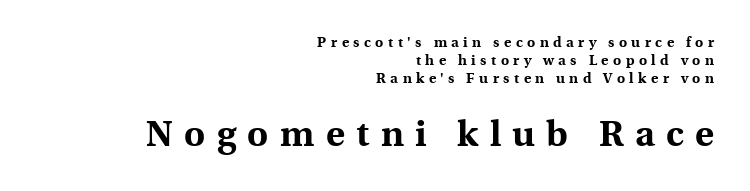
Is this a sans? No — the strokes have serifs. The typesetting leans heavy: a genuine bold. Which margin do the lines hug? The right one — the left edge is uneven. Normally led — the rows are evenly, conventionally spaced.
